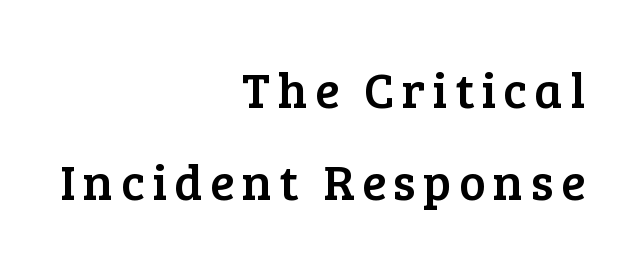
Descender tails drop into unmarked territory. The type family on display is of the serif kind. Reading down the block, your eye finds every line finishing at a fixed right position. Characters remain perfectly vertical along every line. Character widths vary here, with narrow letters taking less room than wide ones.
